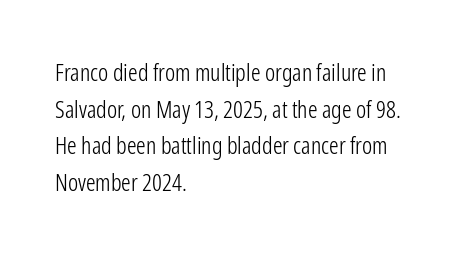
Standard letterfit; no display-style spreading of the glyphs. No chunkiness to these letters — they're not bold. This is roman type, the default non-slanted kind. Does the copy run flush right? No — it runs flush left.
